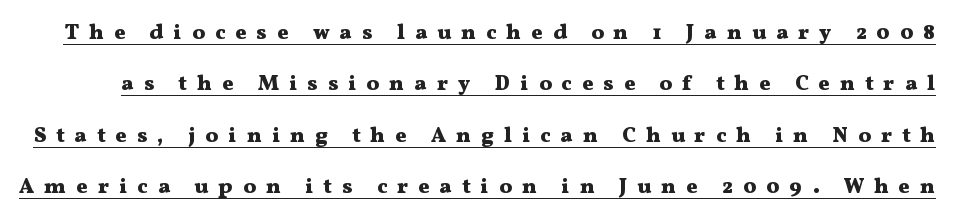
{"italic": "no", "bold": "yes", "underline": "yes", "line_spacing": "loose", "line_spacing_ratio": 2.45, "letter_spacing": "wide", "letter_spacing_em": 0.48, "glyph_px": 21}
